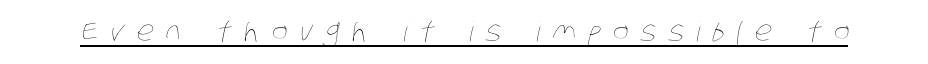
Heaviness? Minimal to ordinary, like unemphasized prose. Underlined type. The type is letterspaced generously, with wide tracking.
